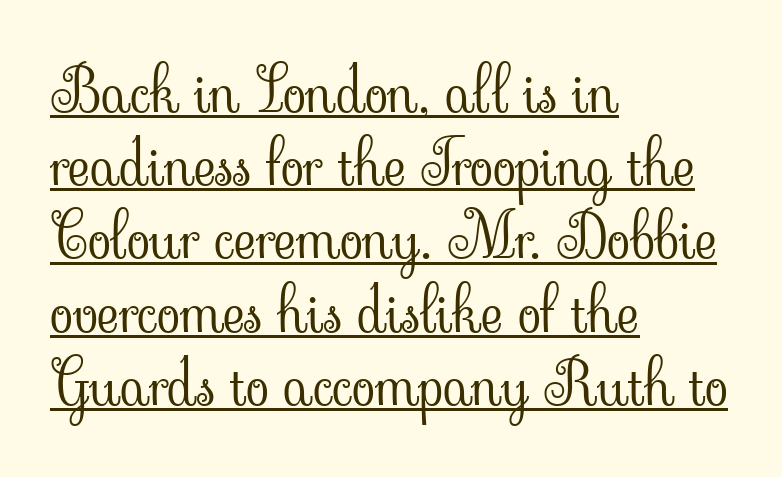
Q: Is the text bold? A: No.
Q: Is the text italic (slanted)? A: No, it is upright.
Q: Is the typeface a serif or a sans-serif typeface? A: Serif.
Q: Is the text underlined? A: Yes.
Q: How is the paragraph aligned? A: Left-aligned.
Q: Is the spacing between letters normal or unusually wide? A: Normal.
Q: Width (condensed, normal, or wide)? A: Normal.
Q: Stroke contrast? A: Low.
Q: x-height? A: Small.
Q: Monospaced? A: No.
